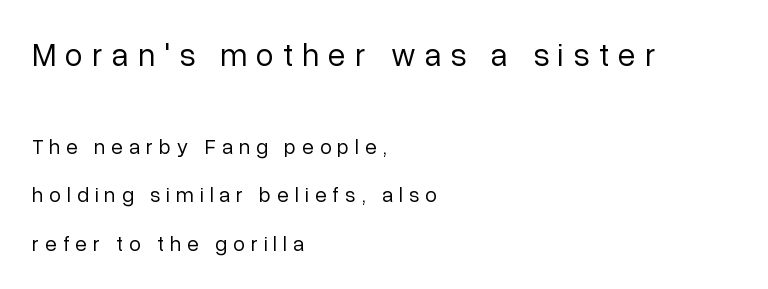
Q: Is the text bold? A: No.
Q: Is the text italic (slanted)? A: No, it is upright.
Q: Is the typeface a serif or a sans-serif typeface? A: Sans-serif.
Q: Is the text underlined? A: No.
Q: How is the paragraph aligned? A: Left-aligned.
Q: Is the spacing between letters normal or unusually wide? A: Unusually wide.
Q: Is the spacing between lines tight, normal or loose? A: Loose.
Q: Which block of text is set in a larger size, the first (top) or the second (bottom)? A: The first (top) one.
Q: Width (condensed, normal, or wide)? A: Normal.
Q: Stroke contrast? A: Low.
Q: x-height? A: Medium.
Q: Monospaced? A: No.
